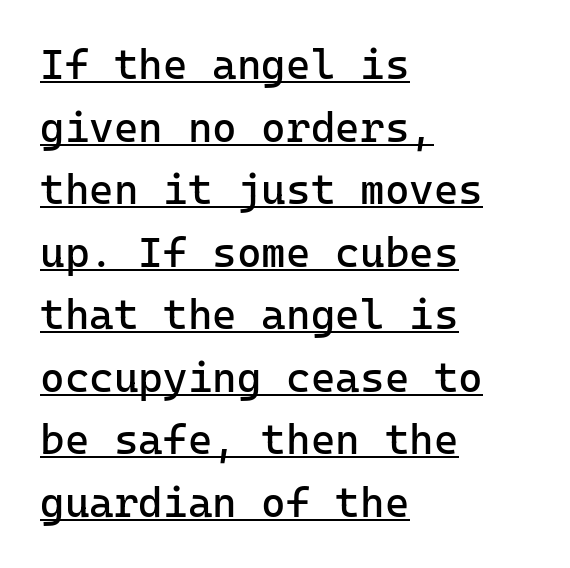
{"serif": "no", "italic": "no", "bold": "no", "weight": "regular", "width": "normal", "stroke_contrast": "low", "x_height": "medium", "monospaced": "yes", "underline": "yes", "align": "left", "line_spacing": "normal", "line_spacing_ratio": 1.49, "letter_spacing": "normal", "letter_spacing_em": 0.0, "glyph_px": 42}
